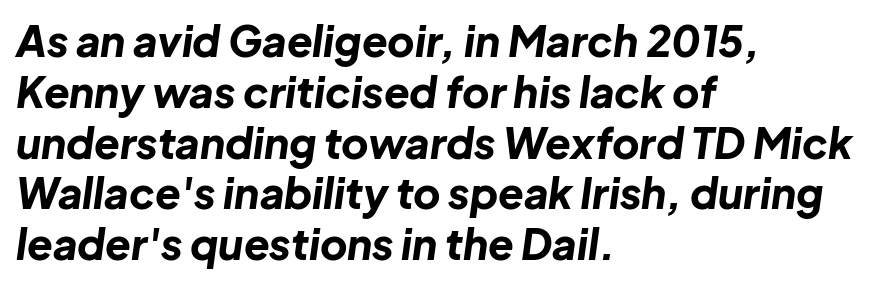
The type is set solid horizontally, with unmodified tracking. There's an unmistakable incline to the writing here. Chunky letters — that's bold for sure. The strip under each line holds only bare page. You could not count columns in this text — the font is proportionally spaced.
